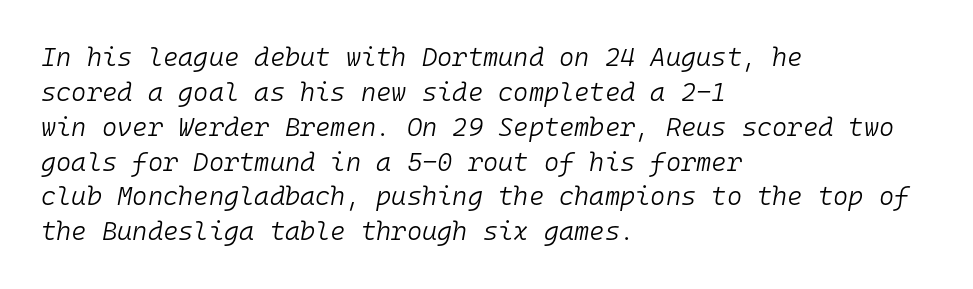
The image shows 26 px text type, italic (leaning right); set left-aligned, normal line spacing (1.34x), normal letter spacing, not underlined.
